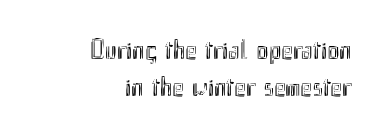
The image shows 28 px condensed type, upright; set right-aligned, normal line spacing (1.32x), normal letter spacing, not underlined; a small x-height.
